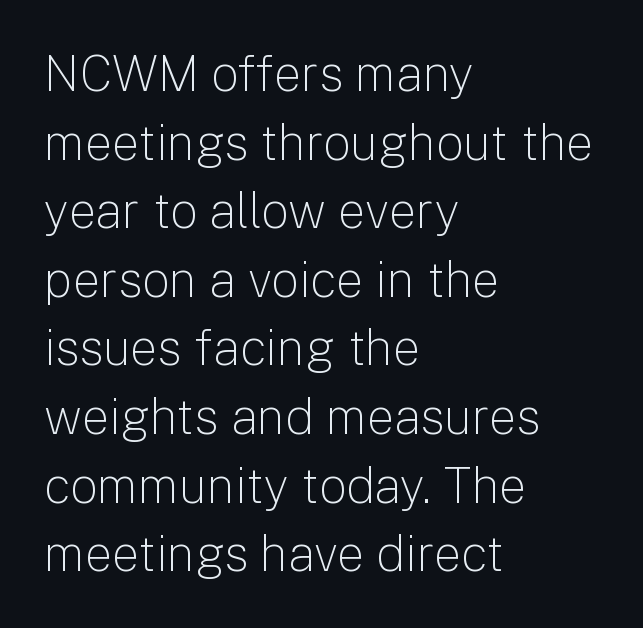
The face used here is proportionally spaced, like ordinary book or web type. Interline gaps are of average width in this sample. Nope, not italic — everything's standing straight. Short note: letters normally spaced. Words float on clear page, feet unadorned.
